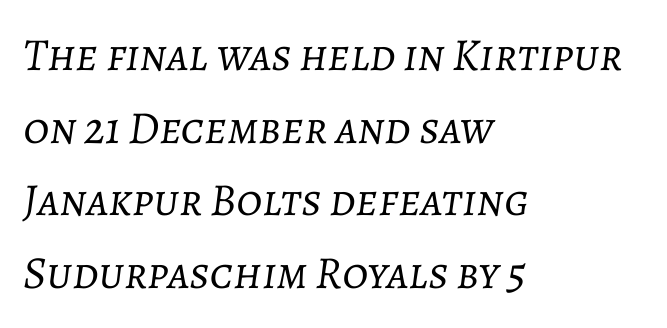
{"italic": "yes", "lean": "right", "slant_degrees": 7, "bold": "no", "weight": "light", "width": "normal", "stroke_contrast": "low", "x_height": "medium", "monospaced": "no", "underline": "no", "align": "left", "line_spacing": "normal", "line_spacing_ratio": 1.58, "letter_spacing": "normal", "letter_spacing_em": 0.0, "glyph_px": 46}
